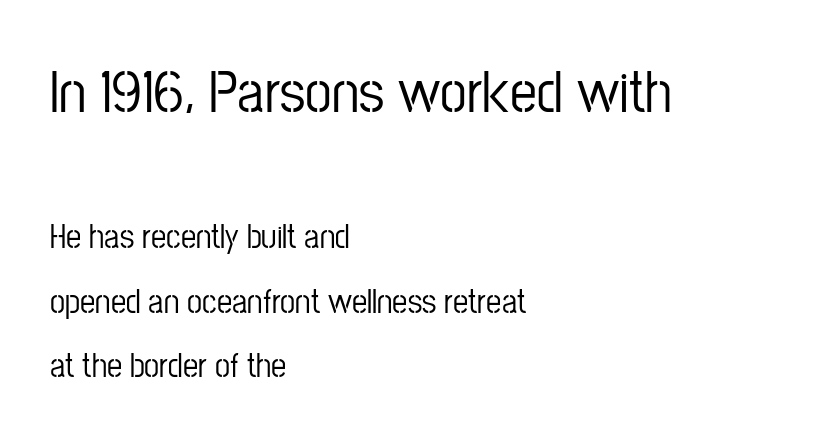
{"serif": "no", "italic": "no", "width": "condensed", "stroke_contrast": "low", "x_height": "medium", "monospaced": "no", "underline": "no", "align": "left", "line_spacing": "loose", "line_spacing_ratio": 1.91, "letter_spacing": "normal", "letter_spacing_em": 0.0, "larger_block": "first", "size_ratio": 1.76, "glyph_px": 60}
